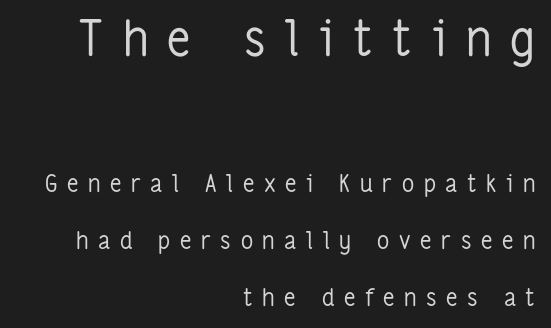
{"serif": "no", "italic": "no", "bold": "no", "weight": "regular", "width": "condensed", "stroke_contrast": "low", "x_height": "medium", "monospaced": "no", "underline": "no", "align": "right", "line_spacing": "loose", "line_spacing_ratio": 2.38, "letter_spacing": "wide", "letter_spacing_em": 0.4, "larger_block": "first", "size_ratio": 2.04, "glyph_px": 49}
